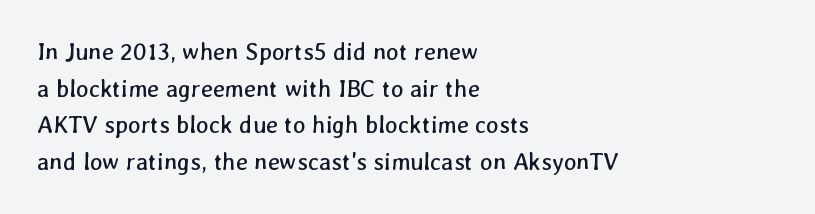
{"bold": "no", "underline": "no", "align": "left", "line_spacing": "normal", "line_spacing_ratio": 1.53, "letter_spacing": "normal", "letter_spacing_em": 0.0, "glyph_px": 24}
